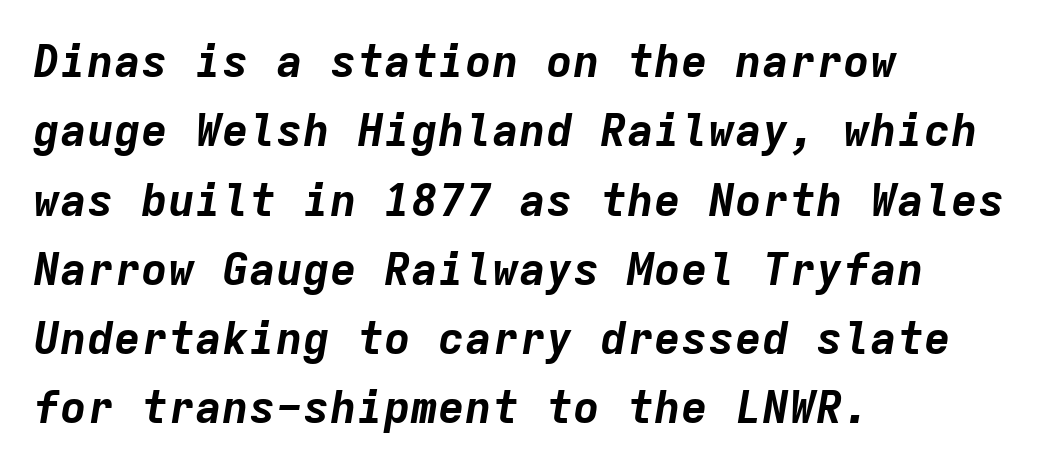
Reading down the block, your eye returns to a fixed left position each line. Typesetter's note: full bold, strokes at maximum text heaviness. No extra tracking has been applied to these lines. Horizontal bands of white between lines are of average thickness.
